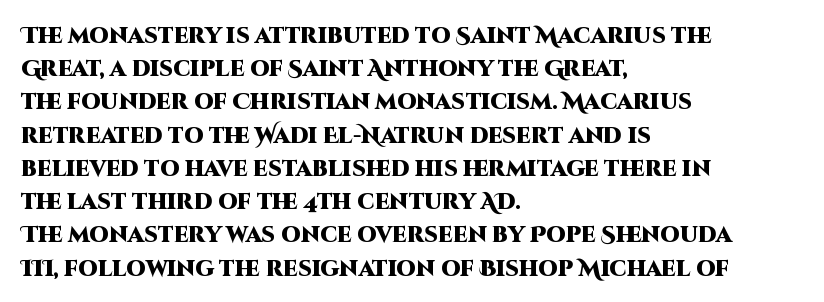
Q: Is the text bold? A: Yes.
Q: Is the text italic (slanted)? A: No, it is upright.
Q: Is the text underlined? A: No.
Q: How is the paragraph aligned? A: Left-aligned.
Q: Is the spacing between letters normal or unusually wide? A: Normal.
Q: Is the spacing between lines tight, normal or loose? A: Normal.
